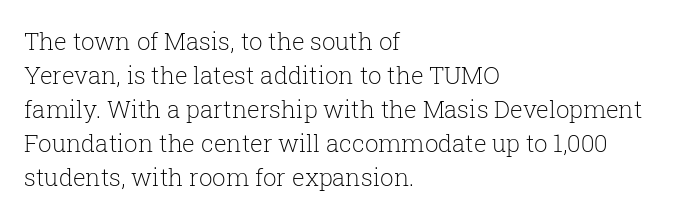
The image shows 24 px text type, upright; set left-aligned, normal line spacing (1.42x), normal letter spacing, not underlined.
